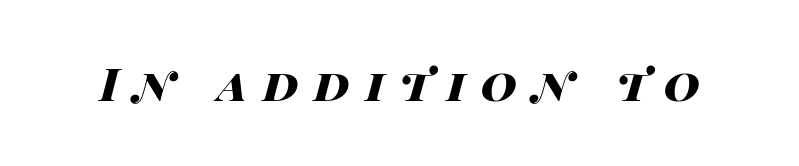
{"italic": "yes", "lean": "right", "slant_degrees": 14, "bold": "yes", "weight": "heavy", "width": "wide", "stroke_contrast": "high", "x_height": "large", "monospaced": "no", "underline": "no", "letter_spacing": "wide", "letter_spacing_em": 0.36, "glyph_px": 44}
